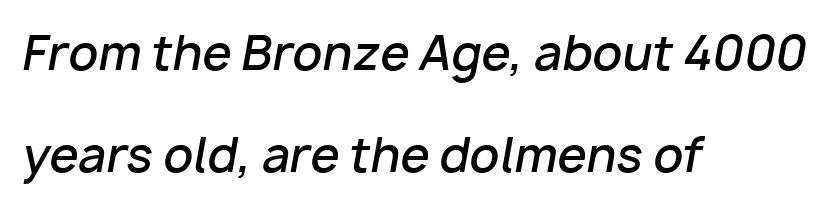
{"italic": "yes", "lean": "right", "slant_degrees": 10, "bold": "semi", "weight": "semibold", "width": "normal", "stroke_contrast": "low", "x_height": "medium", "monospaced": "no", "underline": "no", "align": "left", "line_spacing": "loose", "line_spacing_ratio": 2.17, "letter_spacing": "normal", "letter_spacing_em": 0.0, "glyph_px": 47}
